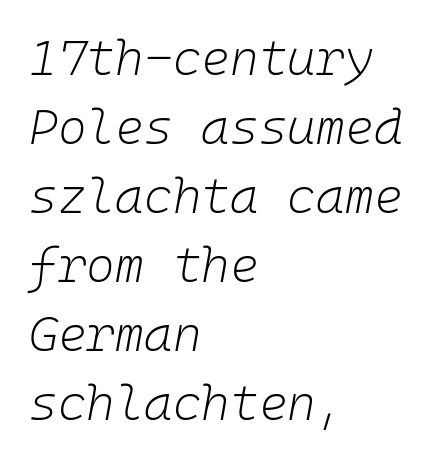
Q: Is the text bold? A: No.
Q: Is the text italic (slanted)? A: Yes, it leans right by about 10 degrees.
Q: Is the text underlined? A: No.
Q: How is the paragraph aligned? A: Left-aligned.
Q: Is the spacing between letters normal or unusually wide? A: Normal.
Q: Is the spacing between lines tight, normal or loose? A: Normal.
Q: Width (condensed, normal, or wide)? A: Normal.
Q: Stroke contrast? A: Low.
Q: x-height? A: Medium.
Q: Monospaced? A: Yes.
